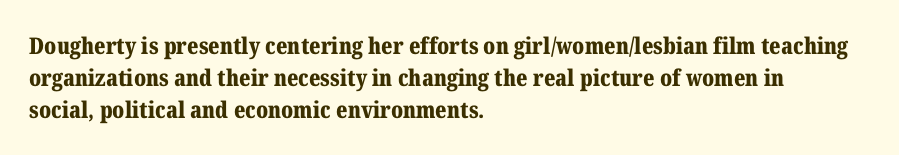
Q: Is the text bold? A: Yes.
Q: Is the text italic (slanted)? A: No, it is upright.
Q: Is the text underlined? A: No.
Q: How is the paragraph aligned? A: Left-aligned.
Q: Is the spacing between letters normal or unusually wide? A: Normal.
Q: Is the spacing between lines tight, normal or loose? A: Normal.
